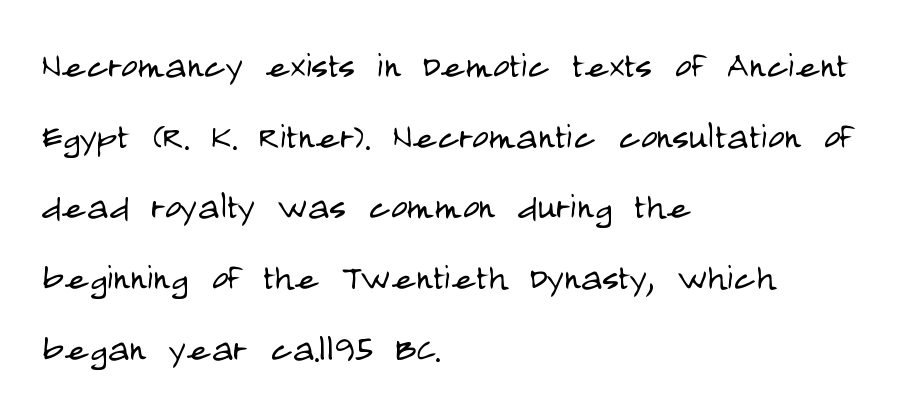
{"serif": "no", "italic": "no", "bold": "no", "weight": "light", "width": "condensed", "stroke_contrast": "low", "x_height": "large", "monospaced": "no", "underline": "no", "align": "left", "line_spacing": "normal", "line_spacing_ratio": 1.57, "letter_spacing": "normal", "letter_spacing_em": 0.0, "glyph_px": 45}
